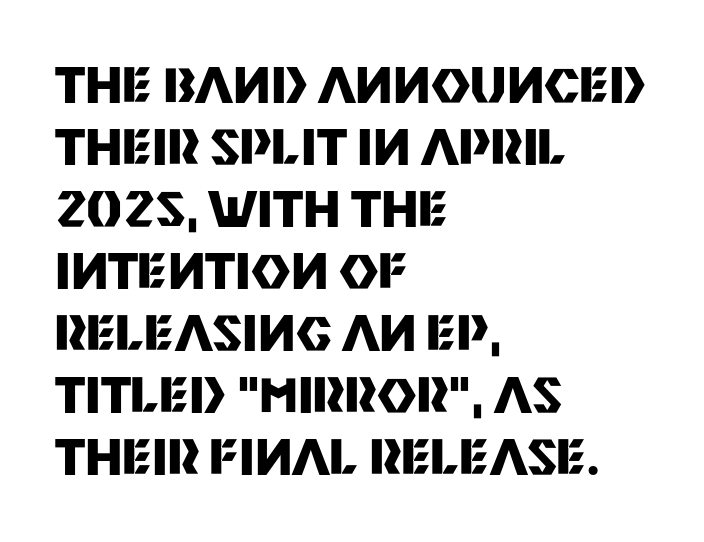
Q: Is the text bold? A: Yes.
Q: Is the text italic (slanted)? A: No, it is upright.
Q: Is the typeface a serif or a sans-serif typeface? A: Sans-serif.
Q: Is the text underlined? A: No.
Q: How is the paragraph aligned? A: Left-aligned.
Q: Is the spacing between letters normal or unusually wide? A: Normal.
Q: Is the spacing between lines tight, normal or loose? A: Normal.
Q: Width (condensed, normal, or wide)? A: Normal.
Q: Stroke contrast? A: Medium.
Q: x-height? A: Large.
Q: Monospaced? A: No.
